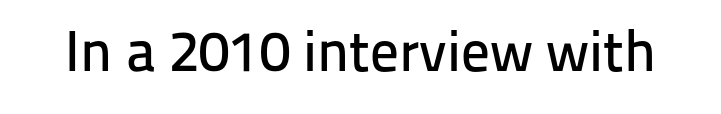
{"serif": "no", "italic": "no", "width": "normal", "stroke_contrast": "low", "x_height": "medium", "monospaced": "no", "underline": "no", "letter_spacing": "normal", "letter_spacing_em": 0.0, "glyph_px": 57}
